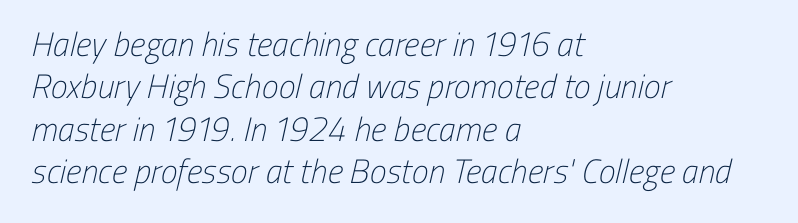
The image shows 34 px light, condensed sans-serif type; set left-aligned, normal line spacing (1.25x), normal letter spacing, not underlined; low stroke contrast and a medium x-height.
